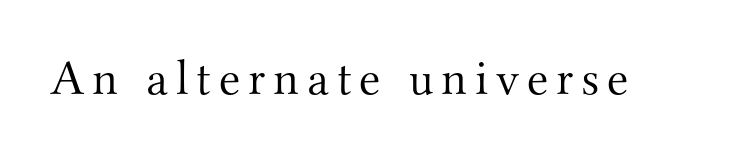
Posture: vertical. This is serif lettering, the kind often seen in printed books. Each letter keeps its own natural width here, so spacing adapts to shape. Quick note: underline off.
